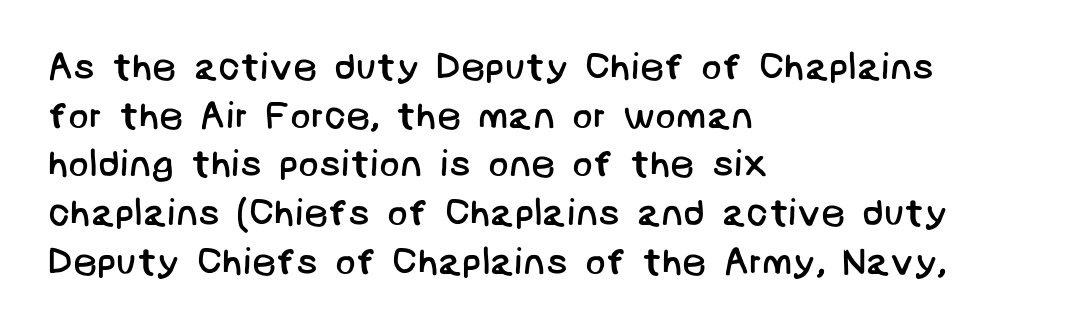
Q: Is the text bold? A: No.
Q: Is the typeface a serif or a sans-serif typeface? A: Sans-serif.
Q: Is the text underlined? A: No.
Q: How is the paragraph aligned? A: Left-aligned.
Q: Is the spacing between letters normal or unusually wide? A: Normal.
Q: Is the spacing between lines tight, normal or loose? A: Normal.
Q: Width (condensed, normal, or wide)? A: Normal.
Q: Stroke contrast? A: Low.
Q: x-height? A: Large.
